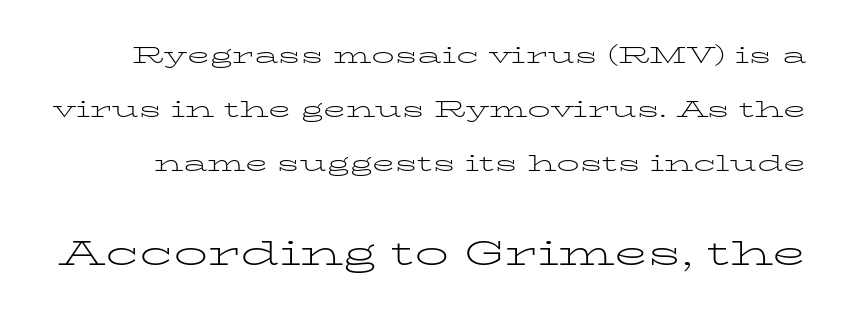
{"serif": "yes", "italic": "no", "bold": "no", "weight": "light", "width": "wide", "stroke_contrast": "low", "x_height": "medium", "monospaced": "no", "underline": "no", "line_spacing": "loose", "line_spacing_ratio": 2.34, "letter_spacing": "normal", "letter_spacing_em": 0.0, "larger_block": "second", "size_ratio": 1.48, "glyph_px": 34}
